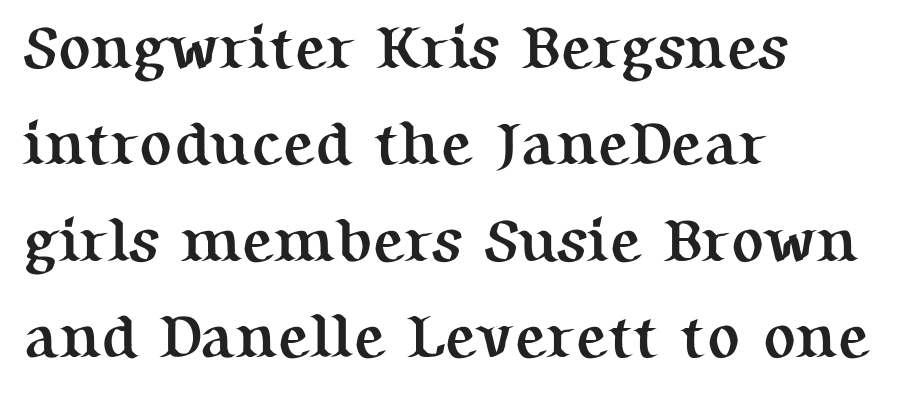
{"serif": "yes", "italic": "no", "bold": "yes", "weight": "semibold", "width": "normal", "stroke_contrast": "medium", "x_height": "medium", "monospaced": "no", "underline": "no", "align": "left", "line_spacing": "normal", "line_spacing_ratio": 1.58, "letter_spacing": "normal", "letter_spacing_em": 0.0, "glyph_px": 61}
